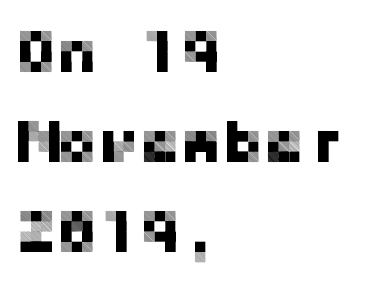
Q: Is the text italic (slanted)? A: No, it is upright.
Q: Is the typeface a serif or a sans-serif typeface? A: Sans-serif.
Q: Is the text underlined? A: No.
Q: How is the paragraph aligned? A: Left-aligned.
Q: Is the spacing between letters normal or unusually wide? A: Normal.
Q: Is the spacing between lines tight, normal or loose? A: Normal.
Q: Width (condensed, normal, or wide)? A: Normal.
Q: Stroke contrast? A: Low.
Q: x-height? A: Medium.
